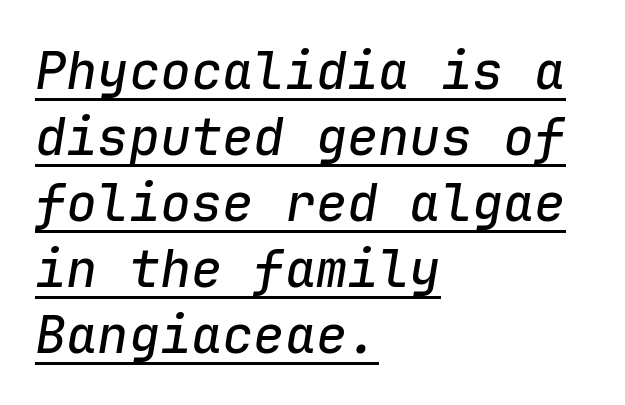
Q: Is the text italic (slanted)? A: Yes, it leans right by about 9 degrees.
Q: Is the text underlined? A: Yes.
Q: How is the paragraph aligned? A: Left-aligned.
Q: Is the spacing between letters normal or unusually wide? A: Normal.
Q: Is the spacing between lines tight, normal or loose? A: Normal.
Q: Width (condensed, normal, or wide)? A: Normal.
Q: Stroke contrast? A: Low.
Q: x-height? A: Medium.
Q: Monospaced? A: Yes.
